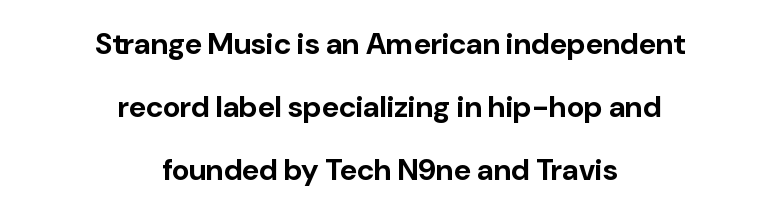
The image shows 30 px bold sans-serif type, upright; set centered, loose line spacing (2.1x), normal letter spacing, not underlined; low stroke contrast and a medium x-height.
